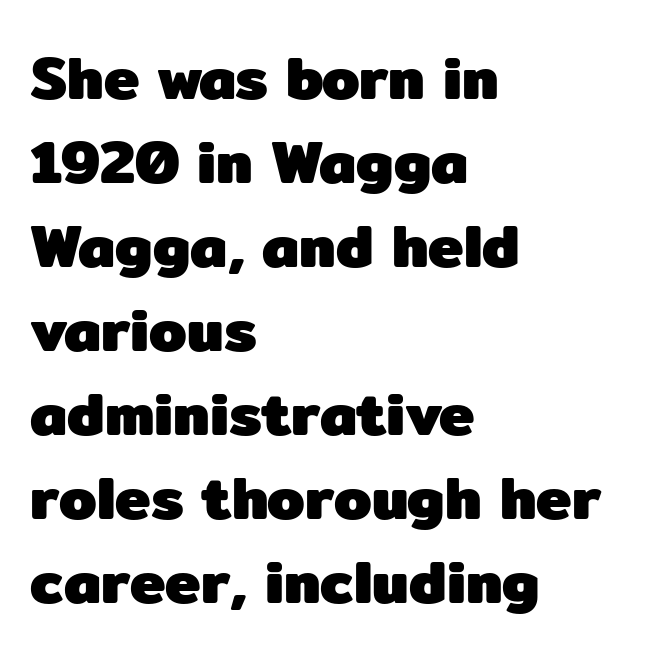
Inter-character spacing is left at the font's built-in metrics. If you drew a line through each stem, it would be perfectly vertical. The rendering anchors every line to the left-hand side. Glance below the letters and you will spot only blank space. The rendering shows plain stroke endings on the letterforms — a sans-serif design.
